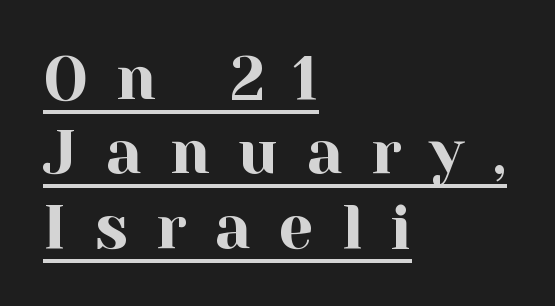
{"serif": "yes", "italic": "no", "width": "normal", "x_height": "medium", "monospaced": "no", "underline": "yes", "align": "left", "line_spacing_ratio": 1.22, "letter_spacing": "wide", "letter_spacing_em": 0.46, "glyph_px": 61}
